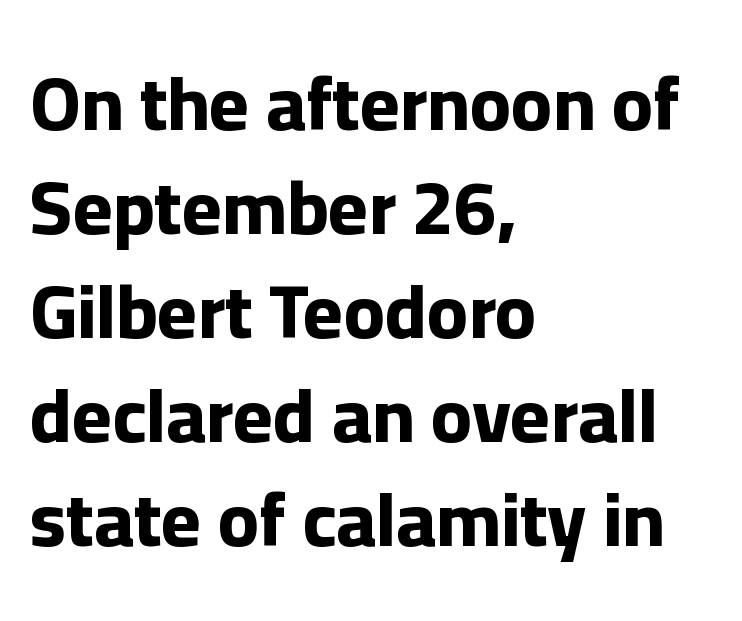
The image shows 76 px bold sans-serif type, upright; set left-aligned, normal line spacing (1.37x), normal letter spacing, not underlined; low stroke contrast and a medium x-height.
